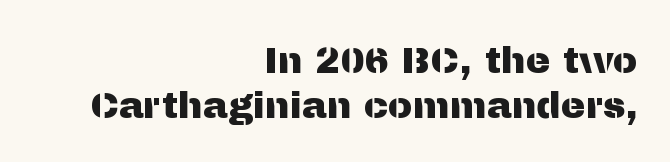
Q: Is the text italic (slanted)? A: No, it is upright.
Q: Is the typeface a serif or a sans-serif typeface? A: Sans-serif.
Q: Is the text underlined? A: No.
Q: How is the paragraph aligned? A: Right-aligned.
Q: Is the spacing between letters normal or unusually wide? A: Normal.
Q: Width (condensed, normal, or wide)? A: Normal.
Q: Stroke contrast? A: Medium.
Q: x-height? A: Medium.
Q: Monospaced? A: No.
